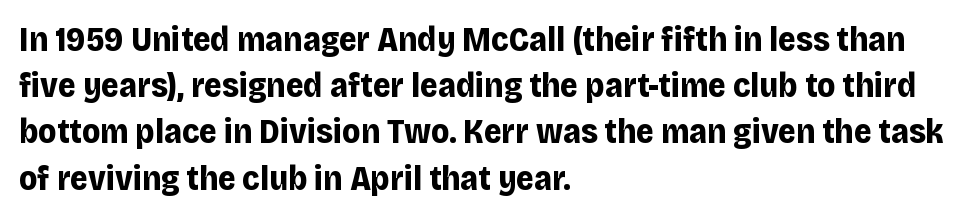
{"serif": "no", "italic": "no", "bold": "yes", "weight": "bold", "width": "normal", "stroke_contrast": "low", "x_height": "large", "monospaced": "no", "underline": "no", "align": "left", "line_spacing": "normal", "line_spacing_ratio": 1.36, "letter_spacing": "normal", "letter_spacing_em": 0.0, "glyph_px": 34}
